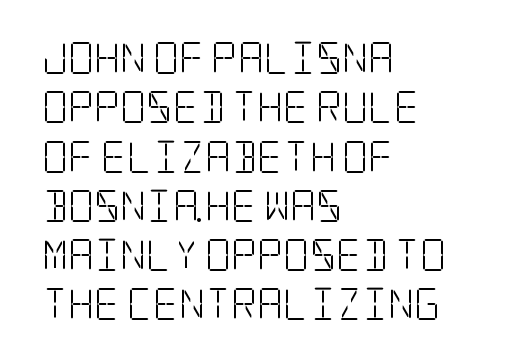
Regarding leading, the lines here are spaced in the standard way. Stroke thickness stays within the range of a standard reading face or lighter. Compared with typical body copy, the letter spacing here is the same. Check the space under the baseline: it is left empty. Examine the stroke ends and you'll spot serifs. Where is the straight margin? On the left.
